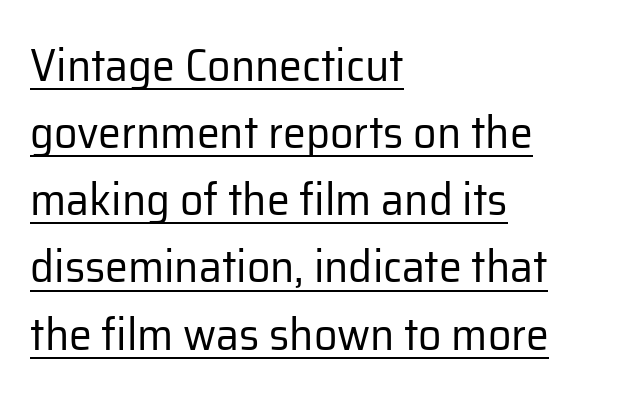
Q: Is the text bold? A: No.
Q: Is the text italic (slanted)? A: No, it is upright.
Q: Is the typeface a serif or a sans-serif typeface? A: Sans-serif.
Q: Is the text underlined? A: Yes.
Q: How is the paragraph aligned? A: Left-aligned.
Q: Is the spacing between letters normal or unusually wide? A: Normal.
Q: Is the spacing between lines tight, normal or loose? A: Normal.
Q: Width (condensed, normal, or wide)? A: Normal.
Q: Stroke contrast? A: Low.
Q: x-height? A: Medium.
Q: Monospaced? A: No.
